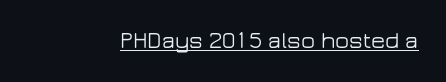
The image shows 23 px text type, upright; set normal letter spacing, underlined.
